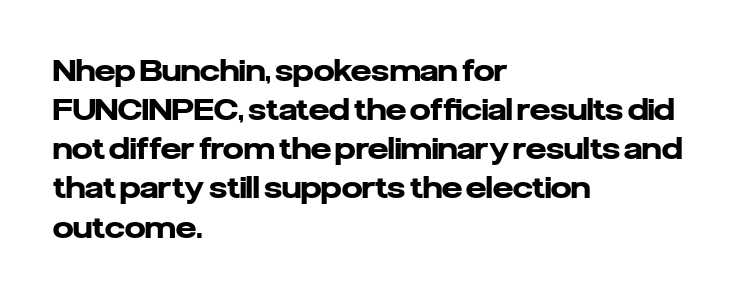
The image shows 29 px heavy sans-serif type, upright; set left-aligned, normal line spacing (1.35x), normal letter spacing, not underlined; low stroke contrast and a medium x-height.
